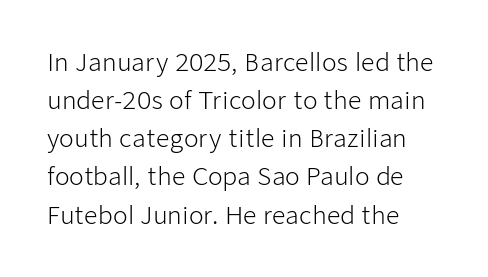
The image shows 24 px text type, upright; set left-aligned, normal line spacing (1.59x), normal letter spacing, not underlined.
